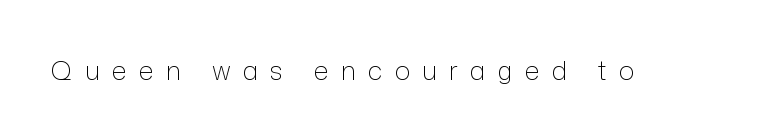
{"italic": "no", "bold": "no", "underline": "no", "letter_spacing": "wide", "letter_spacing_em": 0.47, "glyph_px": 26}
